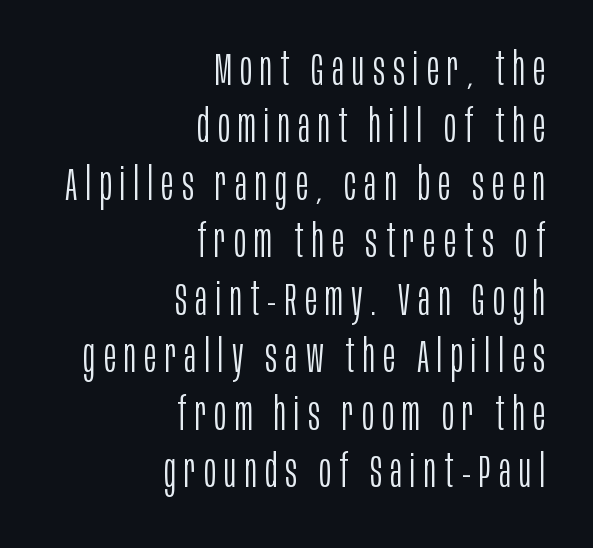
No letter is thick-stroked: the sample isn't bold. Reading down the column, the eye jumps a familiar distance to each next line. The passage shown is typed in a proportional face where columns would drift. I'd call this a sans setting — the letters go barefoot. If you drew a ruler down the right edge, every line would touch it.
